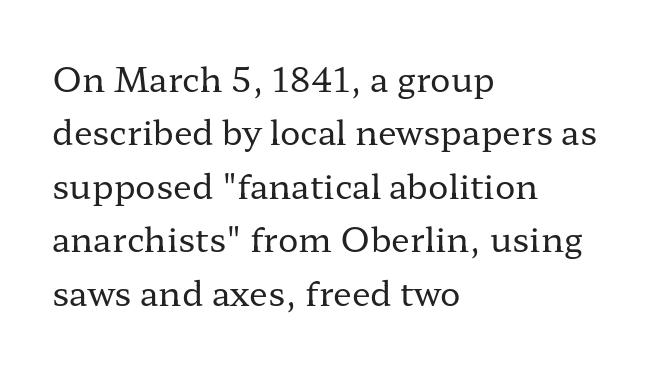
{"serif": "yes", "italic": "no", "bold": "no", "weight": "regular", "width": "wide", "stroke_contrast": "low", "x_height": "medium", "monospaced": "no", "underline": "no", "align": "left", "line_spacing": "normal", "line_spacing_ratio": 1.57, "letter_spacing": "normal", "letter_spacing_em": 0.0, "glyph_px": 34}
